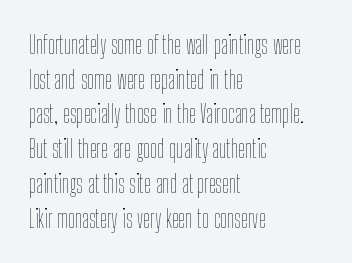
{"italic": "no", "bold": "no", "underline": "no", "align": "left", "line_spacing": "normal", "line_spacing_ratio": 1.39, "letter_spacing": "normal", "letter_spacing_em": 0.0, "glyph_px": 25}
